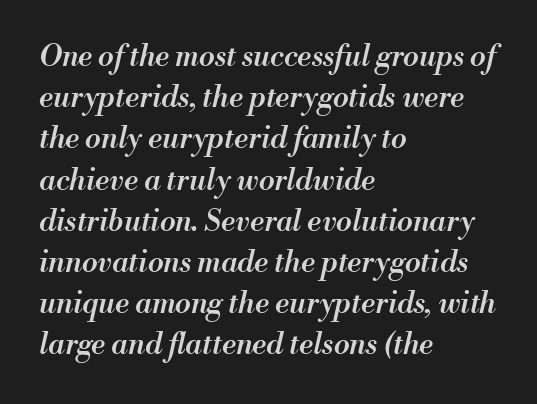
The image shows 29 px semibold type, italic (leaning right); set left-aligned, normal line spacing (1.42x), normal letter spacing, not underlined; medium stroke contrast and a small x-height.
